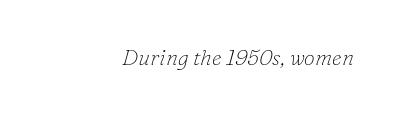
{"italic": "yes", "lean": "right", "slant_degrees": 16, "bold": "no", "underline": "no", "align": "right", "letter_spacing": "normal", "letter_spacing_em": 0.0, "glyph_px": 22}
